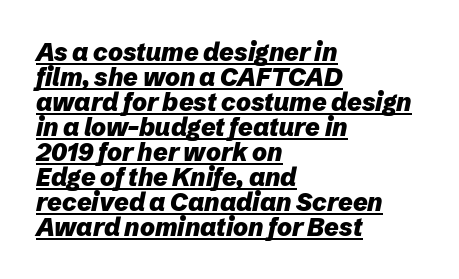
{"italic": "yes", "lean": "right", "slant_degrees": 12, "bold": "yes", "underline": "yes", "align": "left", "line_spacing": "tight", "line_spacing_ratio": 1.0, "letter_spacing": "normal", "letter_spacing_em": 0.0, "glyph_px": 25}
